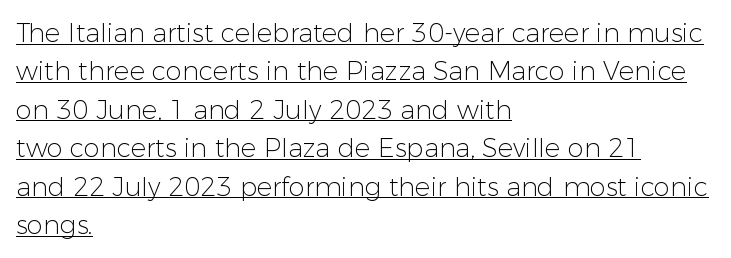
The image shows 26 px text type, upright; set left-aligned, normal line spacing (1.48x), normal letter spacing, underlined.
